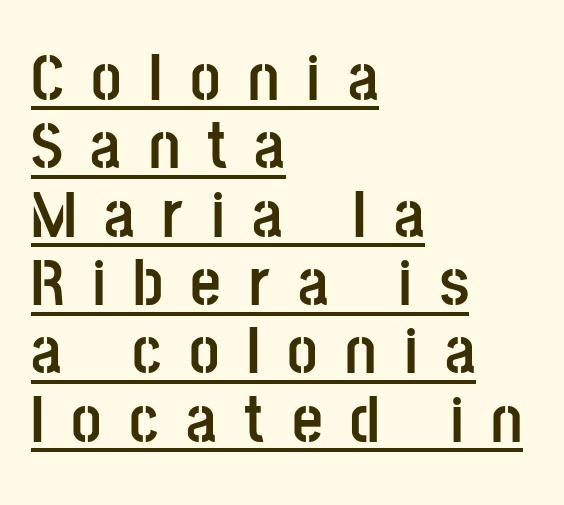
{"serif": "no", "italic": "no", "bold": "yes", "weight": "semibold", "width": "condensed", "stroke_contrast": "low", "x_height": "large", "monospaced": "no", "underline": "yes", "align": "left", "line_spacing": "tight", "line_spacing_ratio": 1.02, "letter_spacing": "wide", "letter_spacing_em": 0.41, "glyph_px": 67}
